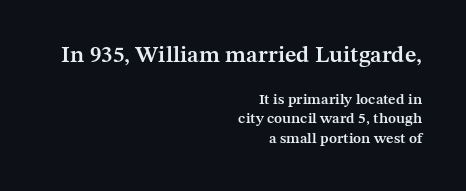
{"italic": "no", "bold": "semi", "underline": "no", "align": "right", "line_spacing": "normal", "line_spacing_ratio": 1.29, "letter_spacing": "normal", "letter_spacing_em": 0.0, "larger_block": "first", "size_ratio": 1.53, "glyph_px": 23}
